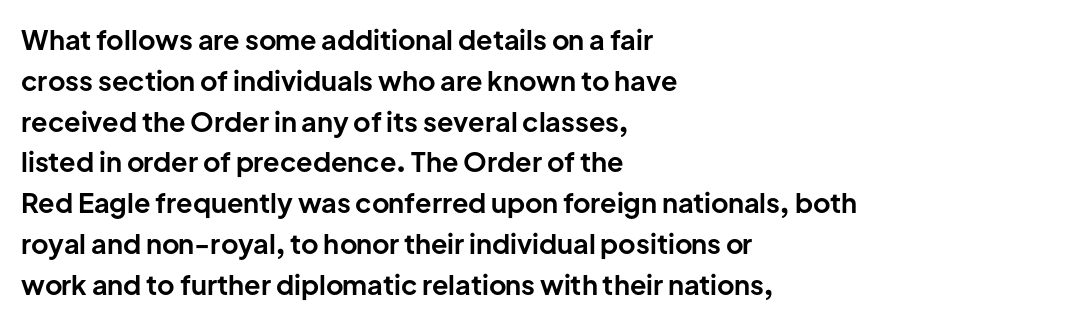
Q: Is the text bold? A: Yes.
Q: Is the text italic (slanted)? A: No, it is upright.
Q: Is the text underlined? A: No.
Q: How is the paragraph aligned? A: Left-aligned.
Q: Is the spacing between letters normal or unusually wide? A: Normal.
Q: Is the spacing between lines tight, normal or loose? A: Normal.
